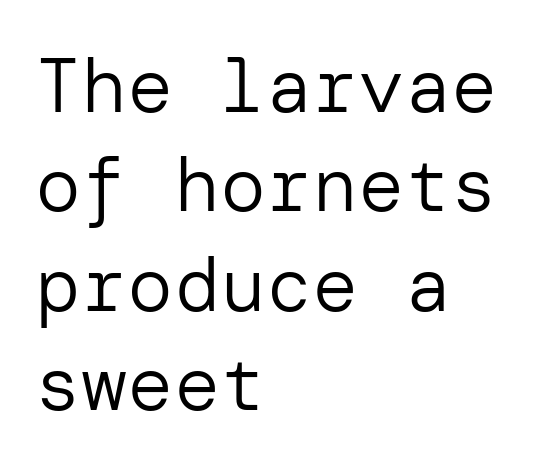
{"serif": "no", "italic": "no", "bold": "no", "weight": "regular", "width": "normal", "stroke_contrast": "low", "x_height": "medium", "underline": "no", "align": "left", "line_spacing": "normal", "line_spacing_ratio": 1.29, "letter_spacing": "normal", "letter_spacing_em": 0.0, "glyph_px": 77}
